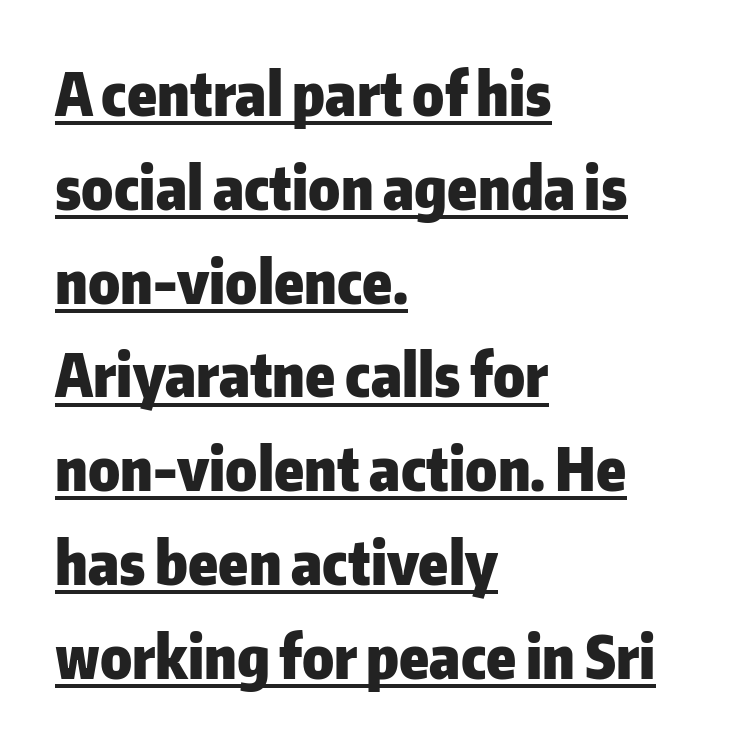
The image shows 59 px heavy sans-serif type, upright; set left-aligned, normal line spacing (1.59x), normal letter spacing, underlined; low stroke contrast and a medium x-height.
